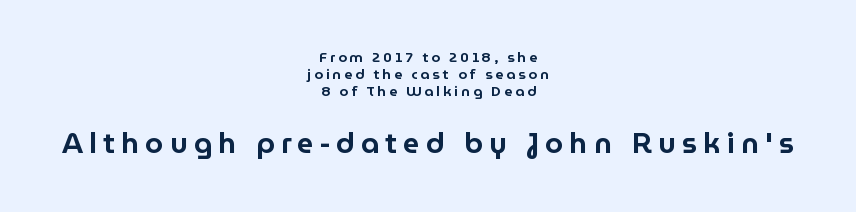
{"serif": "no", "italic": "no", "width": "normal", "stroke_contrast": "low", "x_height": "medium", "monospaced": "no", "underline": "no", "align": "center", "line_spacing_ratio": 1.22, "letter_spacing": "wide", "letter_spacing_em": 0.21, "larger_block": "second", "size_ratio": 2.07, "glyph_px": 29}
